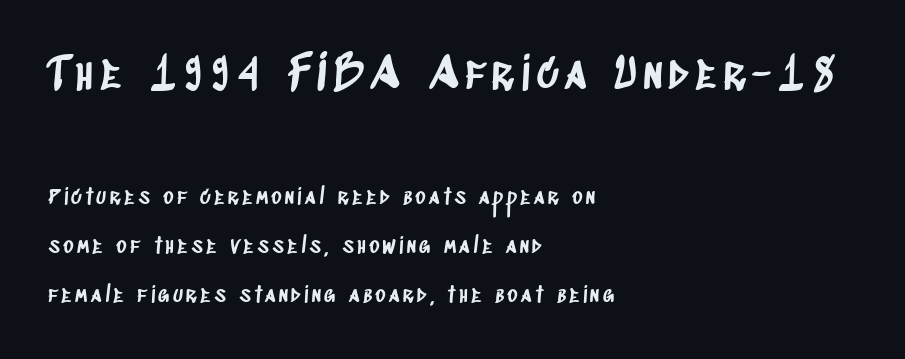
Q: Is the typeface a serif or a sans-serif typeface? A: Sans-serif.
Q: Is the text underlined? A: No.
Q: How is the paragraph aligned? A: Left-aligned.
Q: Is the spacing between lines tight, normal or loose? A: Loose.
Q: Which block of text is set in a larger size, the first (top) or the second (bottom)? A: The first (top) one.
Q: Width (condensed, normal, or wide)? A: Condensed.
Q: Stroke contrast? A: Low.
Q: x-height? A: Large.
Q: Monospaced? A: No.
